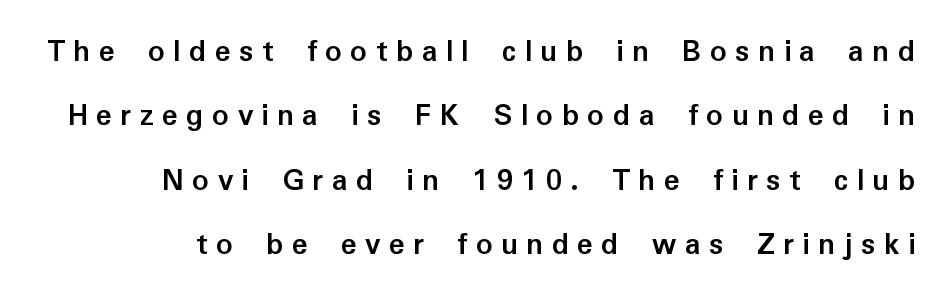
{"serif": "no", "italic": "no", "bold": "yes", "weight": "semibold", "width": "normal", "stroke_contrast": "low", "x_height": "medium", "monospaced": "no", "underline": "no", "align": "right", "line_spacing": "loose", "line_spacing_ratio": 1.95, "letter_spacing": "wide", "letter_spacing_em": 0.25, "glyph_px": 33}
